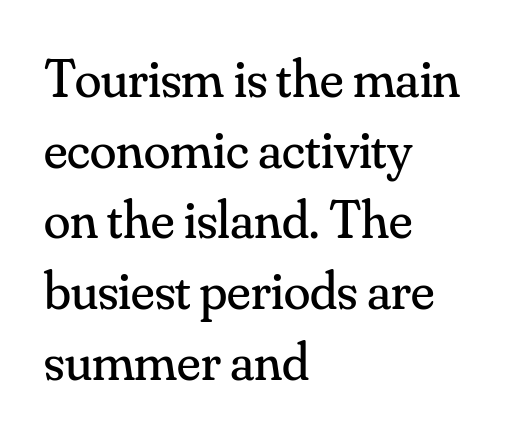
The gaps between neighbouring characters are ordinary and unremarkable. Look at the bottom of the vertical strokes: they flare into serifs here. Posture: vertical. Rows of type keep a routine distance in the vertical direction. The foot of each line stays bare and open. Note the varied advance widths — an 'i' is clearly narrower than an 'm'.
